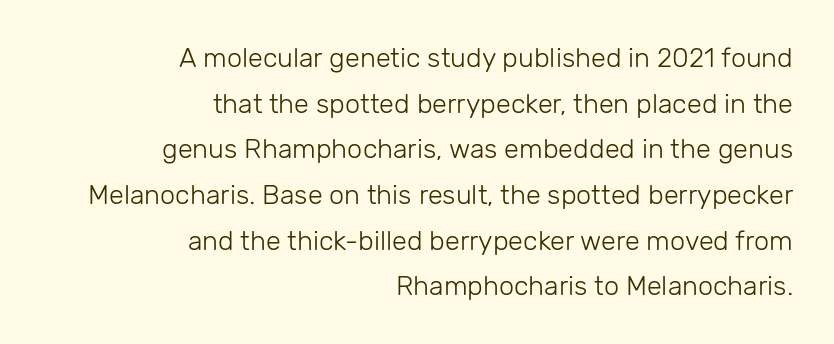
{"italic": "no", "bold": "no", "underline": "no", "align": "right", "line_spacing": "normal", "line_spacing_ratio": 1.69, "letter_spacing": "normal", "letter_spacing_em": 0.0, "glyph_px": 27}
